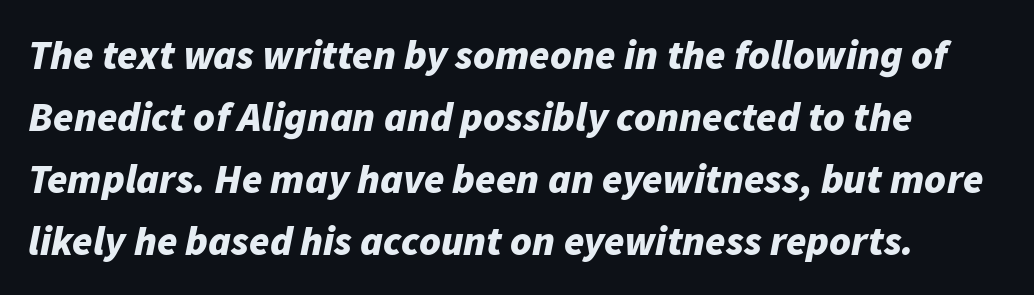
Q: Is the text bold? A: Yes.
Q: Is the text italic (slanted)? A: Yes, it leans right by about 11 degrees.
Q: Is the text underlined? A: No.
Q: Is the spacing between letters normal or unusually wide? A: Normal.
Q: Is the spacing between lines tight, normal or loose? A: Normal.
Q: Width (condensed, normal, or wide)? A: Normal.
Q: Stroke contrast? A: Low.
Q: x-height? A: Medium.
Q: Monospaced? A: No.
